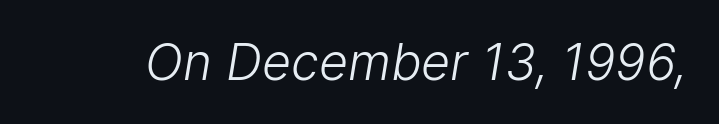
The image shows 50 px light sans-serif type; set normal letter spacing, not underlined; low stroke contrast and a medium x-height.
